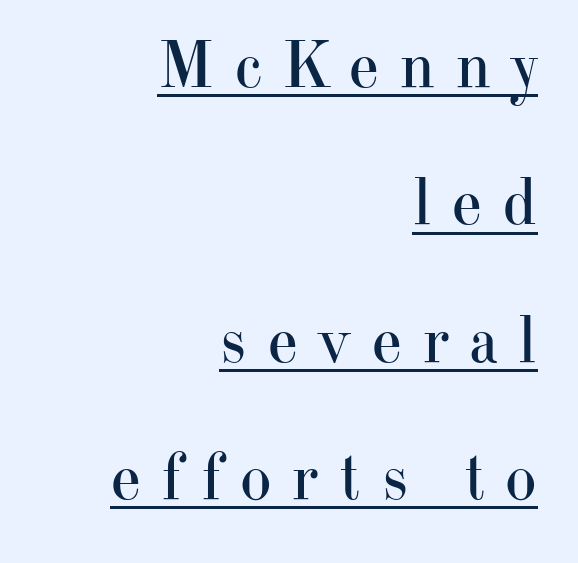
Q: Is the text bold? A: No.
Q: Is the text italic (slanted)? A: No, it is upright.
Q: Is the typeface a serif or a sans-serif typeface? A: Serif.
Q: Is the text underlined? A: Yes.
Q: How is the paragraph aligned? A: Right-aligned.
Q: Is the spacing between letters normal or unusually wide? A: Unusually wide.
Q: Is the spacing between lines tight, normal or loose? A: Loose.
Q: Width (condensed, normal, or wide)? A: Normal.
Q: Stroke contrast? A: High.
Q: x-height? A: Small.
Q: Monospaced? A: No.
